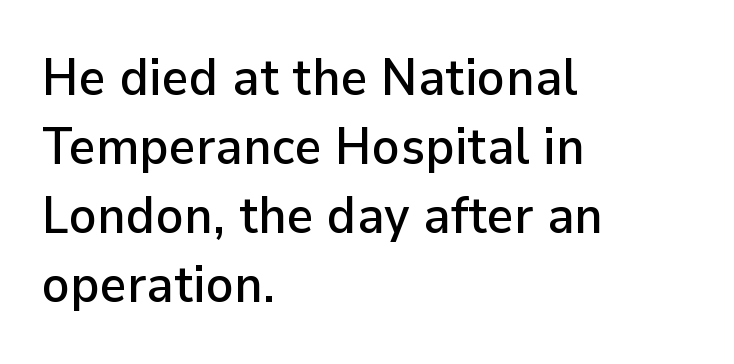
Q: Is the text italic (slanted)? A: No, it is upright.
Q: Is the typeface a serif or a sans-serif typeface? A: Sans-serif.
Q: Is the text underlined? A: No.
Q: How is the paragraph aligned? A: Left-aligned.
Q: Is the spacing between letters normal or unusually wide? A: Normal.
Q: Is the spacing between lines tight, normal or loose? A: Normal.
Q: Width (condensed, normal, or wide)? A: Normal.
Q: Stroke contrast? A: Low.
Q: x-height? A: Medium.
Q: Monospaced? A: No.
